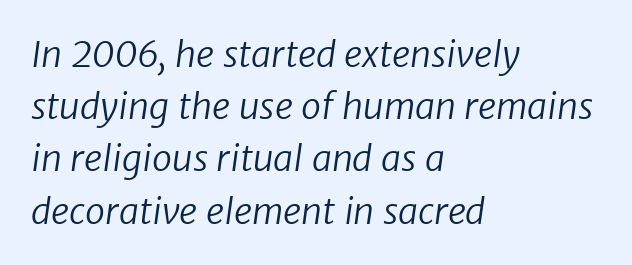
The image shows 36 px regular-weight sans-serif type; set left-aligned, normal line spacing (1.45x), normal letter spacing, not underlined; low stroke contrast and a medium x-height.
